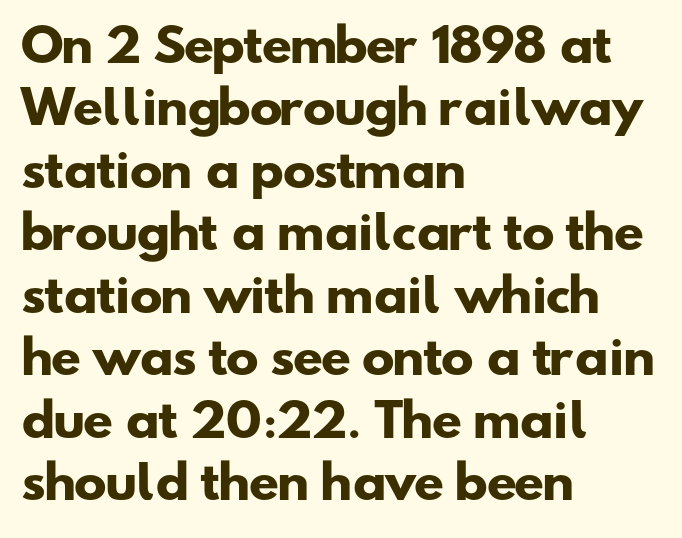
Q: Is the text bold? A: Yes.
Q: Is the typeface a serif or a sans-serif typeface? A: Sans-serif.
Q: Is the text underlined? A: No.
Q: How is the paragraph aligned? A: Left-aligned.
Q: Is the spacing between letters normal or unusually wide? A: Normal.
Q: Is the spacing between lines tight, normal or loose? A: Normal.
Q: Width (condensed, normal, or wide)? A: Wide.
Q: Stroke contrast? A: Low.
Q: x-height? A: Small.
Q: Monospaced? A: No.
